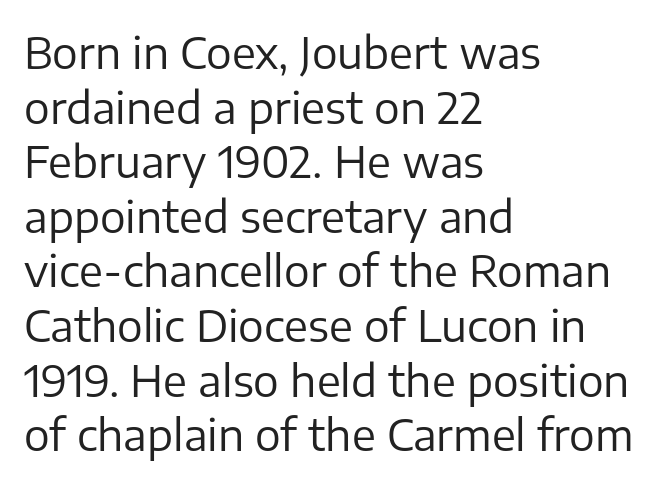
The image shows 43 px regular-weight sans-serif type, upright; set left-aligned, normal line spacing (1.27x), normal letter spacing, not underlined; low stroke contrast and a medium x-height.
